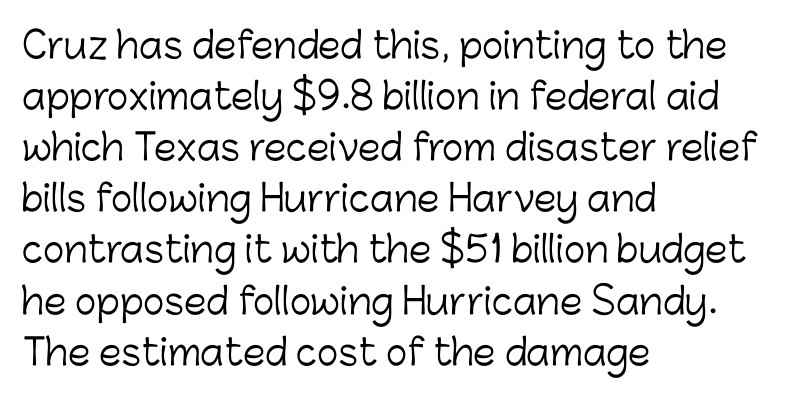
{"serif": "no", "italic": "no", "bold": "no", "weight": "light", "width": "normal", "stroke_contrast": "low", "x_height": "medium", "monospaced": "no", "underline": "no", "align": "left", "line_spacing": "normal", "line_spacing_ratio": 1.42, "letter_spacing": "normal", "letter_spacing_em": 0.0, "glyph_px": 36}
